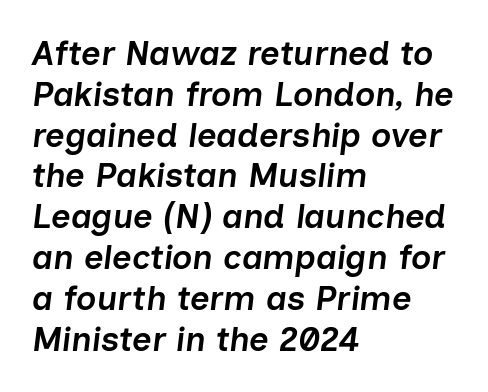
{"italic": "yes", "lean": "right", "slant_degrees": 7, "bold": "semi", "weight": "semibold", "width": "normal", "stroke_contrast": "low", "x_height": "medium", "monospaced": "no", "underline": "no", "align": "left", "line_spacing_ratio": 1.2, "letter_spacing": "normal", "letter_spacing_em": 0.0, "glyph_px": 34}
